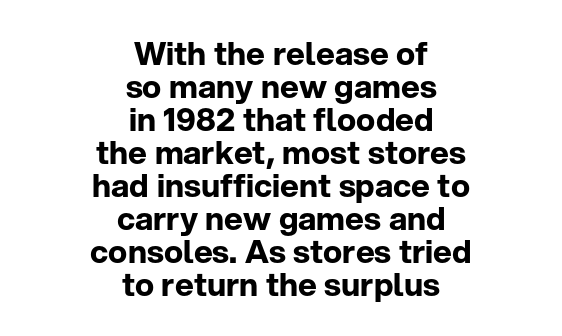
The image shows 32 px bold sans-serif type, upright; set centered, tight line spacing (1.03x), normal letter spacing, not underlined; low stroke contrast and a medium x-height.
